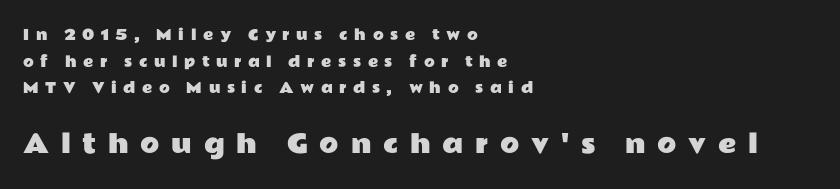
The image shows 25 px text type, upright; set left-aligned, loose line spacing (1.9x), unusually wide letter spacing (+0.47 em), not underlined; the second (bottom) block is 1.79x larger.
